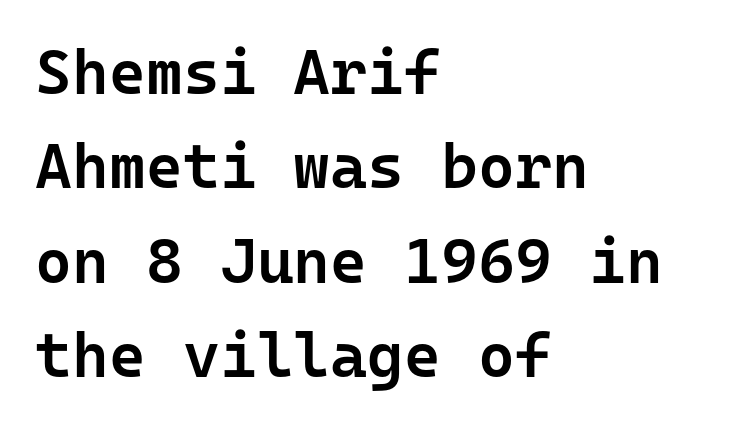
The image shows 63 px semibold sans-serif type, upright, monospaced; set left-aligned, normal line spacing (1.5x), normal letter spacing, not underlined; low stroke contrast and a medium x-height.
